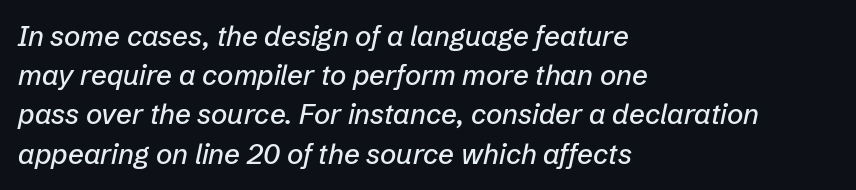
{"italic": "yes", "lean": "right", "slant_degrees": 12, "width": "normal", "stroke_contrast": "low", "x_height": "medium", "monospaced": "no", "underline": "no", "align": "left", "line_spacing": "normal", "line_spacing_ratio": 1.4, "letter_spacing": "normal", "letter_spacing_em": 0.0, "glyph_px": 28}
